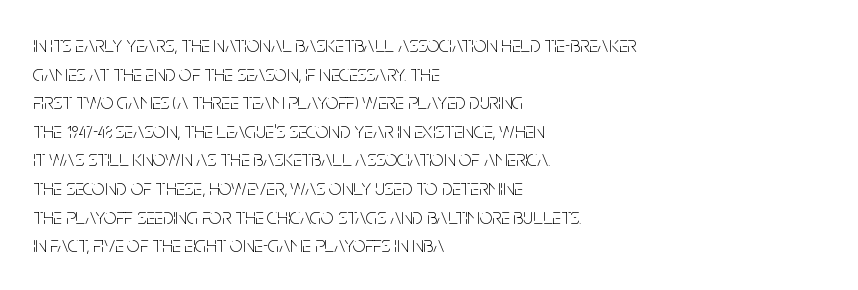
Q: Is the text bold? A: No.
Q: Is the text italic (slanted)? A: No, it is upright.
Q: Is the text underlined? A: No.
Q: How is the paragraph aligned? A: Left-aligned.
Q: Is the spacing between letters normal or unusually wide? A: Normal.
Q: Is the spacing between lines tight, normal or loose? A: Normal.
